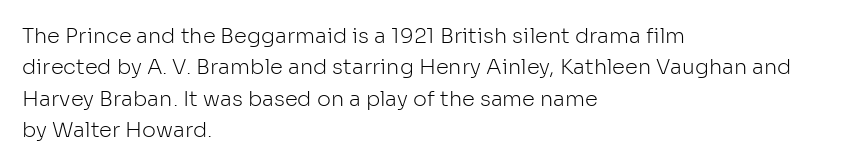
{"italic": "no", "bold": "no", "underline": "no", "align": "left", "line_spacing": "normal", "line_spacing_ratio": 1.5, "letter_spacing": "normal", "letter_spacing_em": 0.0, "glyph_px": 21}
